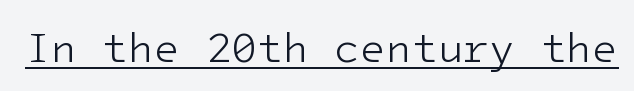
Is there any slant? The stems are plumb. To sum up the face: it is a sans, with no serifs. Weight class: somewhere from thin through regular. Look at the tracking — it's just the regular setting, nothing added. In designer terms, the underline attribute is active on this setting.
